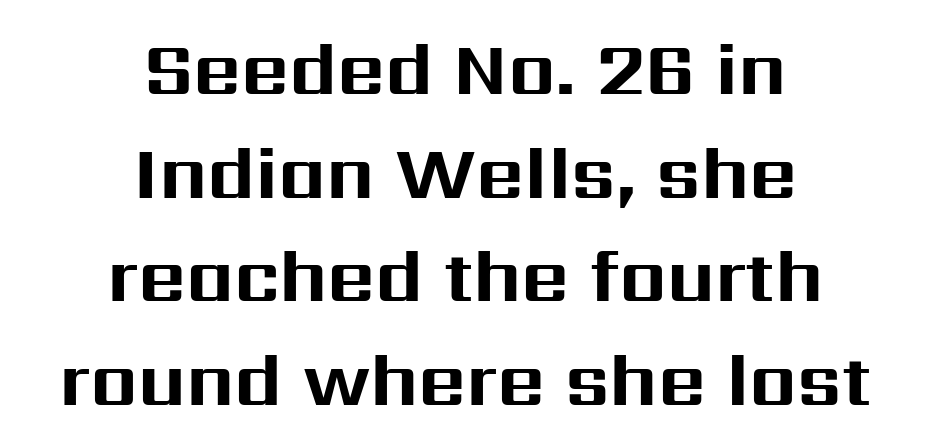
The image shows 74 px bold sans-serif type, upright; set centered, normal line spacing (1.4x), normal letter spacing, not underlined; medium stroke contrast and a medium x-height.
